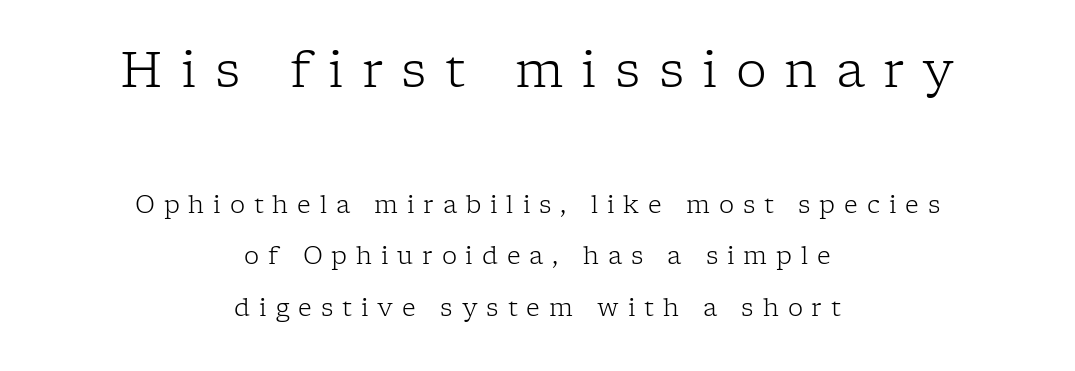
{"serif": "yes", "italic": "no", "bold": "no", "weight": "light", "width": "normal", "stroke_contrast": "low", "x_height": "medium", "monospaced": "no", "underline": "no", "align": "center", "line_spacing": "loose", "line_spacing_ratio": 2.15, "letter_spacing": "wide", "letter_spacing_em": 0.37, "larger_block": "first", "size_ratio": 2.04, "glyph_px": 49}
